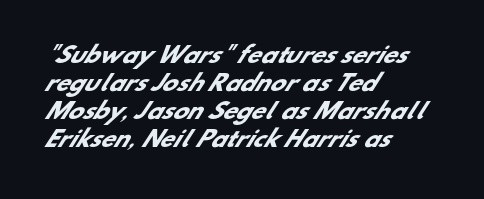
Q: Is the text bold? A: Yes.
Q: Is the text underlined? A: No.
Q: How is the paragraph aligned? A: Left-aligned.
Q: Is the spacing between letters normal or unusually wide? A: Normal.
Q: Is the spacing between lines tight, normal or loose? A: Normal.
